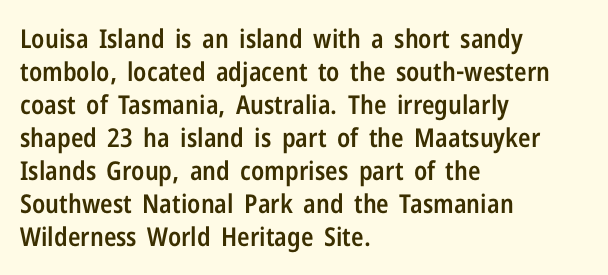
Q: Is the text bold? A: Semi-bold.
Q: Is the text italic (slanted)? A: No, it is upright.
Q: Is the text underlined? A: No.
Q: How is the paragraph aligned? A: Left-aligned.
Q: Is the spacing between letters normal or unusually wide? A: Normal.
Q: Is the spacing between lines tight, normal or loose? A: Normal.
